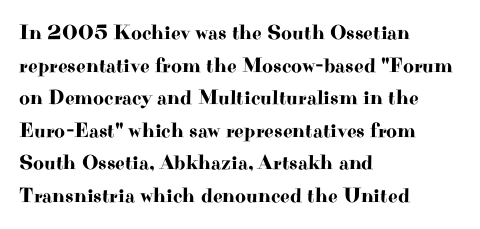
The image shows 21 px text type, upright; set left-aligned, normal line spacing (1.55x), normal letter spacing, not underlined.
